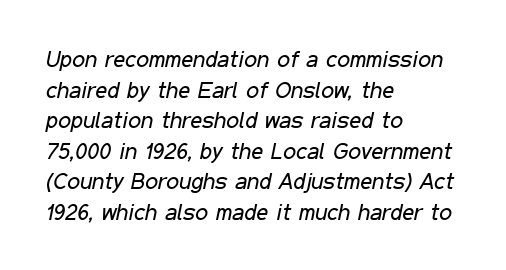
Yep, that's italic — everything's leaning. This sample is left-justified, so line endings fall wherever the words run out. Summary of vertical rhythm: regular, with standard interline spacing. Caption: face not bold, strokes unweighted. Characters follow at the spacing the type designer built in. Glance below the letters and you will spot only blank space.
